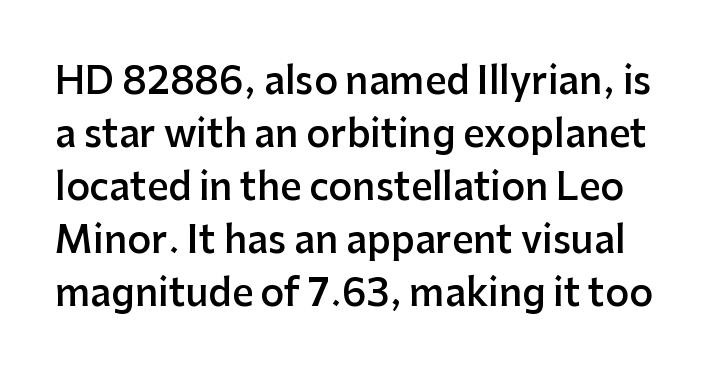
The image shows 37 px semibold sans-serif type, upright; set normal line spacing (1.43x), normal letter spacing, not underlined; low stroke contrast and a medium x-height.
